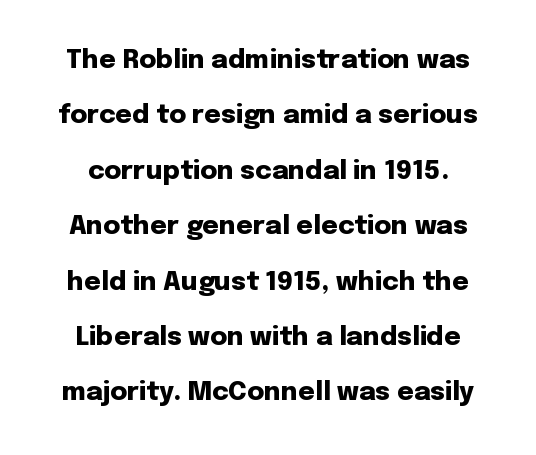
Q: Is the text bold? A: Yes.
Q: Is the text italic (slanted)? A: No, it is upright.
Q: Is the text underlined? A: No.
Q: Is the spacing between letters normal or unusually wide? A: Normal.
Q: Is the spacing between lines tight, normal or loose? A: Loose.
